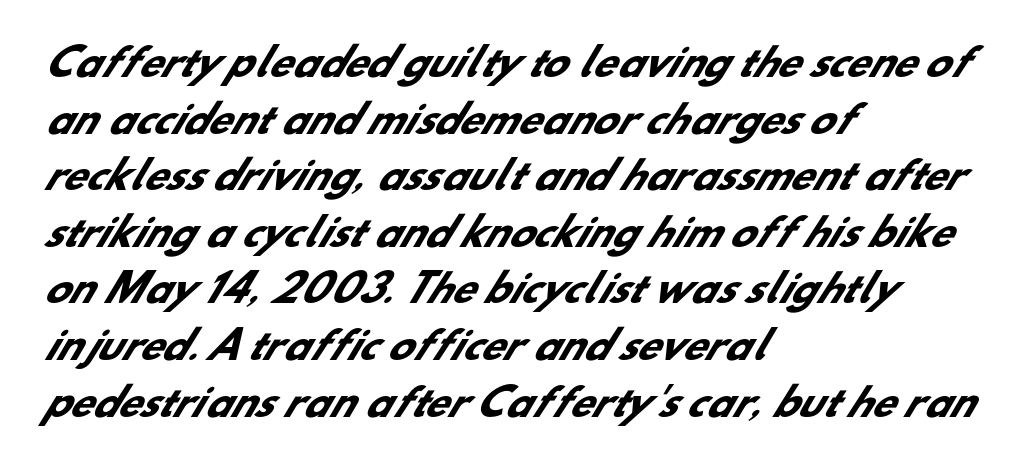
Caption: multi-line text, flush left, ragged right. Pretty heavy lettering here — definitely bold. Unlike a traditional serif, this face leaves its strokes unadorned. Observe the ordinary spacing: letters are neighbours, not strangers. The letters advance in unequal steps, a hallmark of proportional type. Anything drawn beneath the words? Only blank space.
